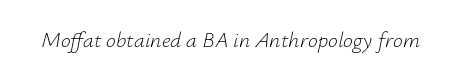
Compared with typical body copy, the letter spacing here is the same. Style check: oblique. Stems here are at most as thick as an everyday book face. Bare-footed words on every line.
